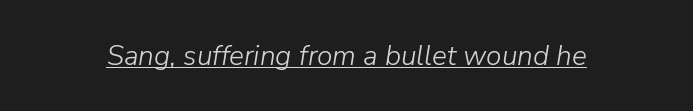
The lettering is marked with a stroke running underneath it. Default kerning and tracking; the words read as compact shapes. Note the varied advance widths — an 'i' is clearly narrower than an 'm'. The weight would be labelled regular, book, light, or lighter still. This is oblique type, the kind used for emphasis or titles.
